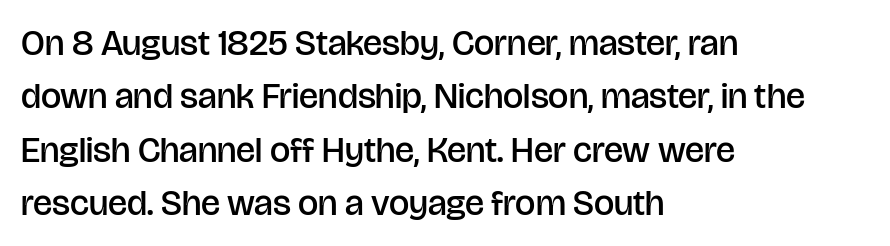
{"serif": "no", "italic": "no", "bold": "semi", "weight": "semibold", "width": "normal", "stroke_contrast": "low", "x_height": "large", "monospaced": "no", "underline": "no", "align": "left", "line_spacing": "normal", "line_spacing_ratio": 1.48, "letter_spacing": "normal", "letter_spacing_em": 0.0, "glyph_px": 36}
